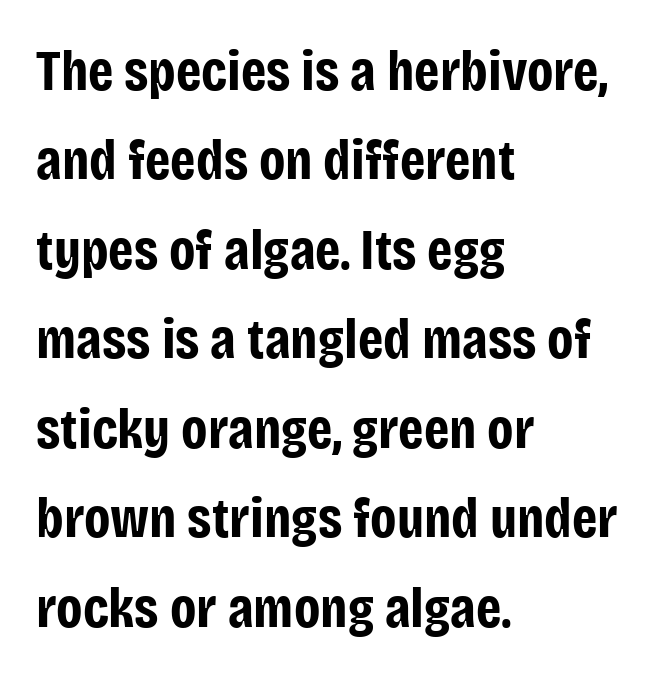
The face used here is proportionally spaced, like ordinary book or web type. Every stem runs plumb, perpendicular to the baseline. Default kerning and tracking; the words read as compact shapes. Is there much room between lines? A standard amount, neither cramped nor airy. Stroke thickness is high; the sample reads as a true bold.
